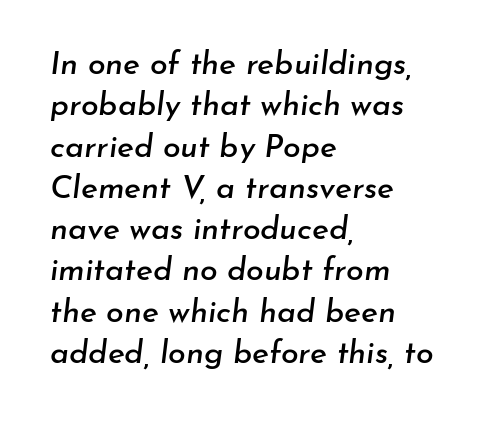
Q: Is the text italic (slanted)? A: Yes, it leans right by about 7 degrees.
Q: Is the text underlined? A: No.
Q: How is the paragraph aligned? A: Left-aligned.
Q: Is the spacing between letters normal or unusually wide? A: Normal.
Q: Is the spacing between lines tight, normal or loose? A: Normal.
Q: Width (condensed, normal, or wide)? A: Normal.
Q: Stroke contrast? A: Low.
Q: x-height? A: Small.
Q: Monospaced? A: No.
